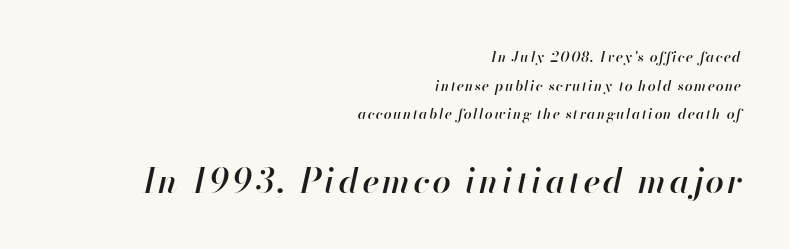
The image shows 33 px semibold type, italic (leaning right); set right-aligned, loose line spacing (2.04x), not underlined; the second (bottom) block is 2.36x larger; high stroke contrast and a small x-height.
